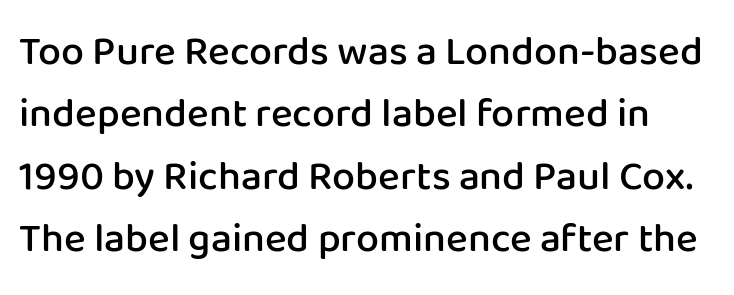
Q: Is the text bold? A: Semi-bold.
Q: Is the text italic (slanted)? A: No, it is upright.
Q: Is the typeface a serif or a sans-serif typeface? A: Sans-serif.
Q: Is the text underlined? A: No.
Q: Is the spacing between letters normal or unusually wide? A: Normal.
Q: Is the spacing between lines tight, normal or loose? A: Normal.
Q: Width (condensed, normal, or wide)? A: Normal.
Q: Stroke contrast? A: Low.
Q: x-height? A: Medium.
Q: Monospaced? A: No.
